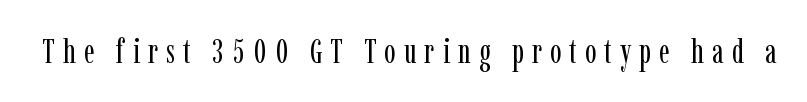
The image shows 34 px regular-weight, condensed serif type, upright; set unusually wide letter spacing (+0.24 em), not underlined; low stroke contrast and a medium x-height.
